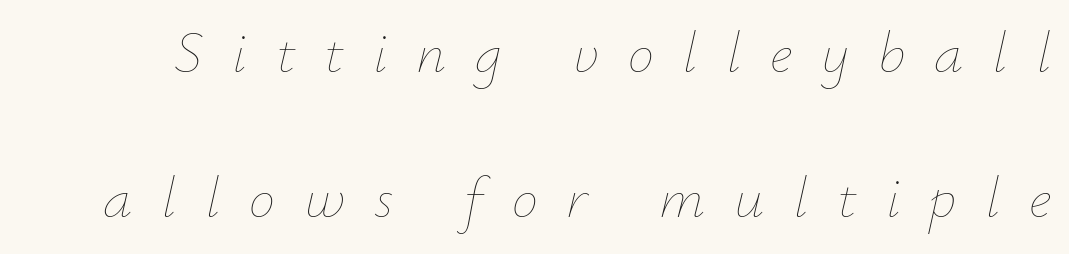
Q: Is the text bold? A: No.
Q: Is the text italic (slanted)? A: Yes, it leans right by about 12 degrees.
Q: Is the text underlined? A: No.
Q: Is the spacing between letters normal or unusually wide? A: Unusually wide.
Q: Is the spacing between lines tight, normal or loose? A: Loose.
Q: Width (condensed, normal, or wide)? A: Normal.
Q: Stroke contrast? A: Low.
Q: x-height? A: Small.
Q: Monospaced? A: No.
